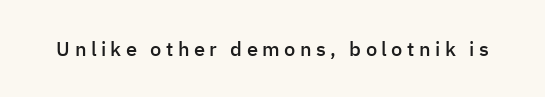
Unlike italic type, these characters show no tilt at all. Check the space under the baseline: it is left empty. What weight is shown? A semibold, between regular and bold. The tracking reads as deliberately expanded to a designer's eye.
